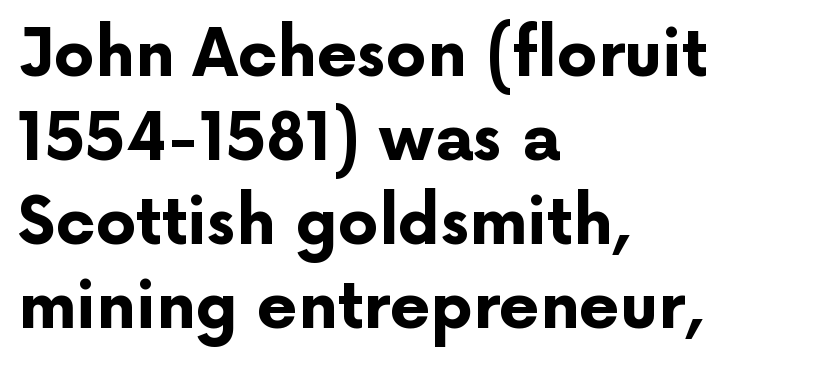
A roman cut, with each character standing at attention. Each letter keeps its own natural width here, so spacing adapts to shape. The glyphs are unaccompanied by any horizontal stroke below them. In terms of letterform style, serifs are entirely absent. Weight: bold.
